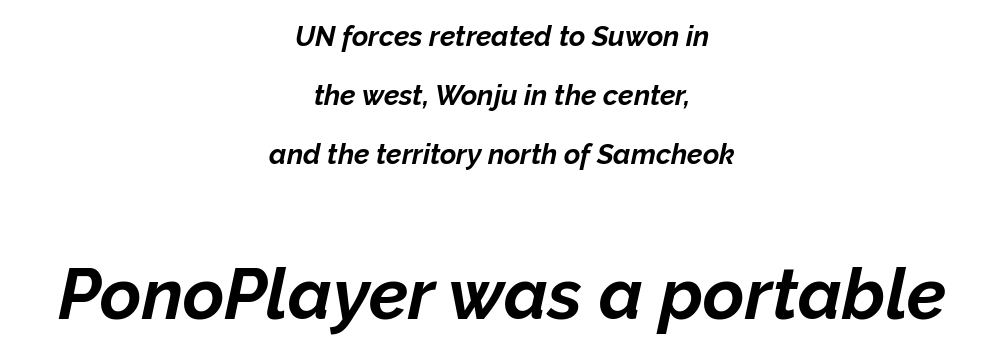
{"italic": "yes", "lean": "right", "slant_degrees": 12, "bold": "yes", "weight": "bold", "width": "normal", "stroke_contrast": "low", "x_height": "medium", "monospaced": "no", "underline": "no", "align": "center", "line_spacing": "loose", "line_spacing_ratio": 2.1, "letter_spacing": "normal", "letter_spacing_em": 0.0, "larger_block": "second", "size_ratio": 2.54, "glyph_px": 71}
